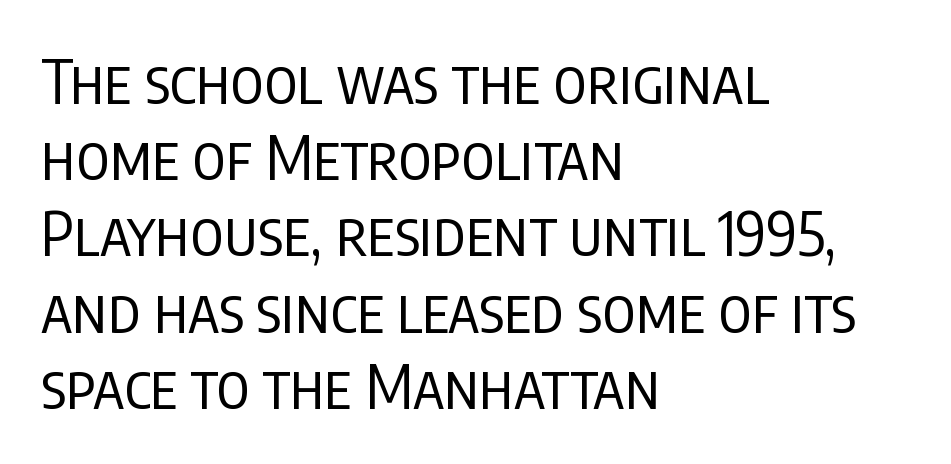
The image shows 61 px regular-weight, condensed sans-serif type, upright; set left-aligned, normal line spacing (1.25x), normal letter spacing, not underlined; low stroke contrast and a large x-height.
